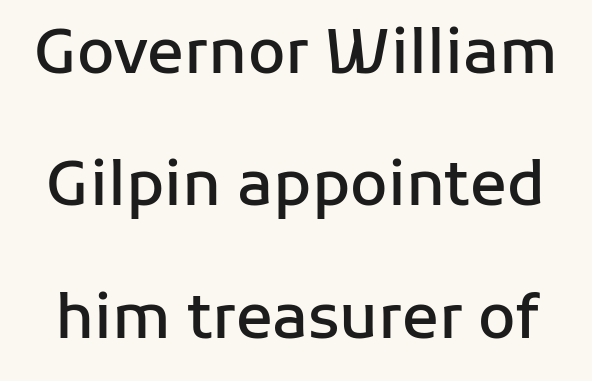
Q: Is the text bold? A: Semi-bold.
Q: Is the text italic (slanted)? A: No, it is upright.
Q: Is the typeface a serif or a sans-serif typeface? A: Sans-serif.
Q: Is the text underlined? A: No.
Q: Is the spacing between letters normal or unusually wide? A: Normal.
Q: Is the spacing between lines tight, normal or loose? A: Loose.
Q: Width (condensed, normal, or wide)? A: Normal.
Q: Stroke contrast? A: Low.
Q: x-height? A: Medium.
Q: Monospaced? A: No.
